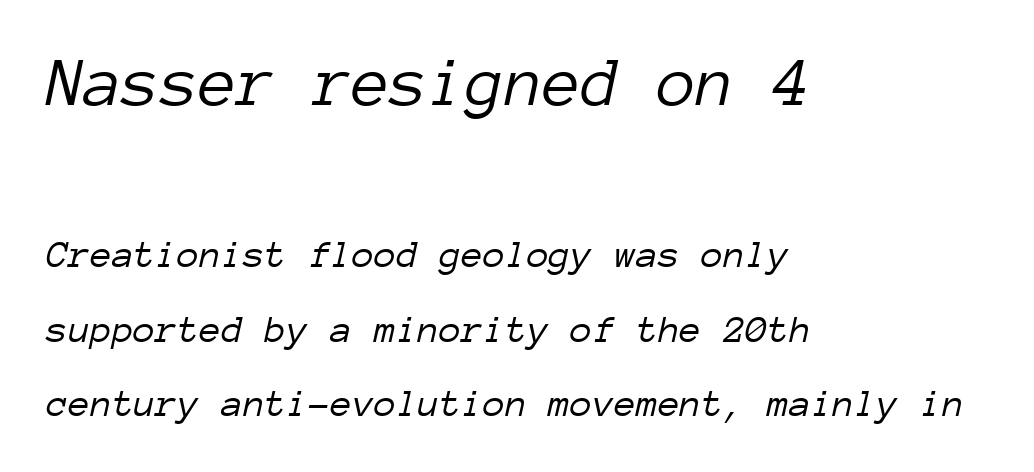
Q: Is the text bold? A: No.
Q: Is the text italic (slanted)? A: Yes, it leans right by about 12 degrees.
Q: Is the text underlined? A: No.
Q: How is the paragraph aligned? A: Left-aligned.
Q: Is the spacing between letters normal or unusually wide? A: Normal.
Q: Which block of text is set in a larger size, the first (top) or the second (bottom)? A: The first (top) one.
Q: Width (condensed, normal, or wide)? A: Normal.
Q: Stroke contrast? A: Low.
Q: x-height? A: Medium.
Q: Monospaced? A: Yes.
